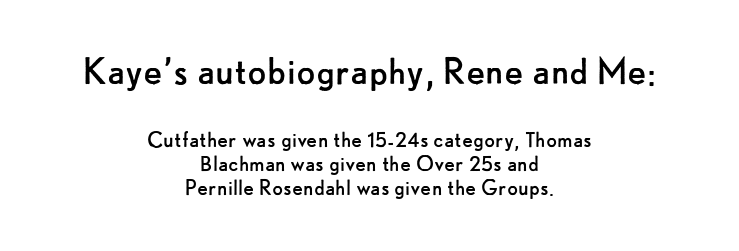
Q: Is the text bold? A: No.
Q: Is the text italic (slanted)? A: No, it is upright.
Q: Is the typeface a serif or a sans-serif typeface? A: Sans-serif.
Q: Is the text underlined? A: No.
Q: How is the paragraph aligned? A: Centered.
Q: Is the spacing between letters normal or unusually wide? A: Normal.
Q: Is the spacing between lines tight, normal or loose? A: Tight.
Q: Which block of text is set in a larger size, the first (top) or the second (bottom)? A: The first (top) one.
Q: Width (condensed, normal, or wide)? A: Normal.
Q: Stroke contrast? A: Low.
Q: x-height? A: Small.
Q: Monospaced? A: No.
